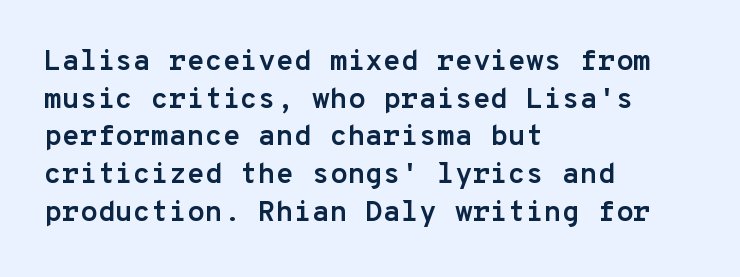
Q: Is the text bold? A: Yes.
Q: Is the text italic (slanted)? A: No, it is upright.
Q: Is the typeface a serif or a sans-serif typeface? A: Sans-serif.
Q: Is the text underlined? A: No.
Q: How is the paragraph aligned? A: Left-aligned.
Q: Is the spacing between letters normal or unusually wide? A: Normal.
Q: Is the spacing between lines tight, normal or loose? A: Normal.
Q: Width (condensed, normal, or wide)? A: Normal.
Q: Stroke contrast? A: Low.
Q: x-height? A: Medium.
Q: Monospaced? A: Yes.
